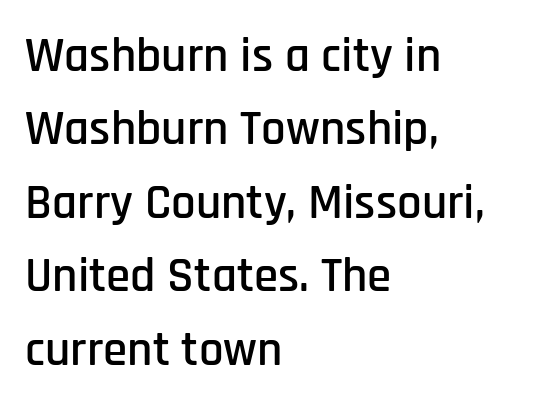
{"serif": "no", "italic": "no", "width": "condensed", "stroke_contrast": "low", "x_height": "large", "monospaced": "no", "underline": "no", "align": "left", "line_spacing": "normal", "line_spacing_ratio": 1.5, "letter_spacing": "normal", "letter_spacing_em": 0.0, "glyph_px": 49}
